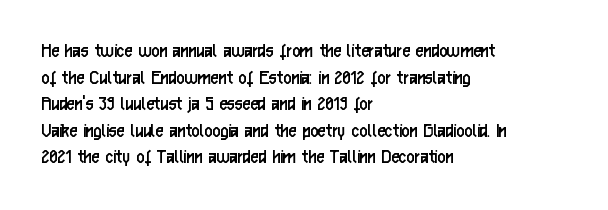
The face used here is rendered with its standard letterfit. The rag falls on the right side of this text block. The typeface has the unassuming heft of standard copy or less. Italic: no, the glyphs are upright roman.
